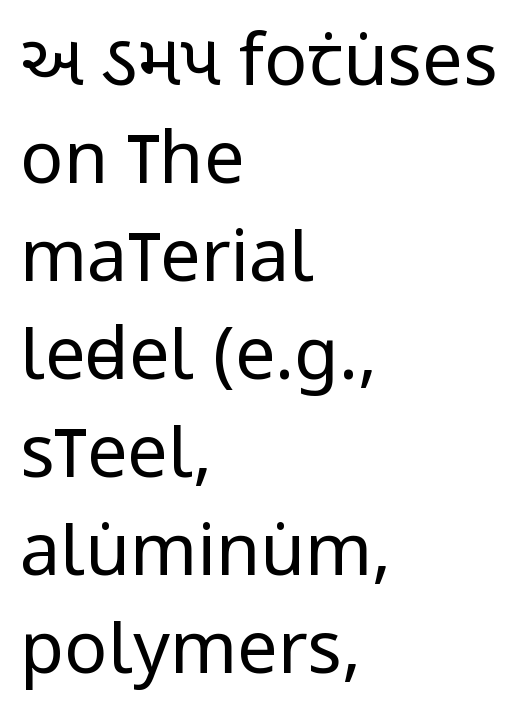
Q: Is the text bold? A: No.
Q: Is the text italic (slanted)? A: No, it is upright.
Q: Is the typeface a serif or a sans-serif typeface? A: Sans-serif.
Q: Is the text underlined? A: No.
Q: How is the paragraph aligned? A: Left-aligned.
Q: Is the spacing between letters normal or unusually wide? A: Normal.
Q: Is the spacing between lines tight, normal or loose? A: Normal.
Q: Width (condensed, normal, or wide)? A: Condensed.
Q: Stroke contrast? A: Low.
Q: x-height? A: Large.
Q: Monospaced? A: No.
